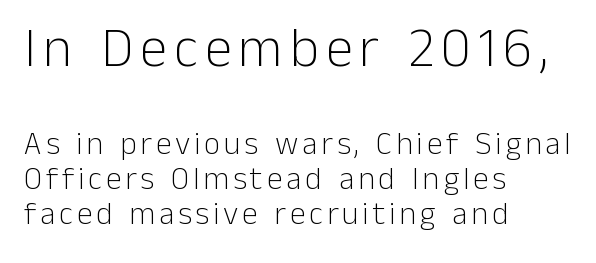
{"serif": "no", "italic": "no", "bold": "no", "weight": "light", "width": "normal", "stroke_contrast": "low", "x_height": "medium", "monospaced": "no", "underline": "no", "align": "left", "line_spacing": "tight", "line_spacing_ratio": 1.09, "larger_block": "first", "size_ratio": 1.75, "glyph_px": 56}
